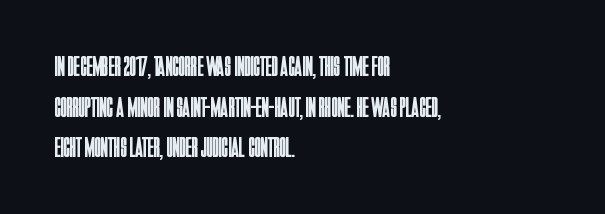
Q: Is the text bold? A: No.
Q: Is the text italic (slanted)? A: No, it is upright.
Q: Is the typeface a serif or a sans-serif typeface? A: Sans-serif.
Q: Is the text underlined? A: No.
Q: How is the paragraph aligned? A: Left-aligned.
Q: Is the spacing between letters normal or unusually wide? A: Normal.
Q: Is the spacing between lines tight, normal or loose? A: Normal.
Q: Width (condensed, normal, or wide)? A: Condensed.
Q: Stroke contrast? A: Low.
Q: x-height? A: Large.
Q: Monospaced? A: No.
